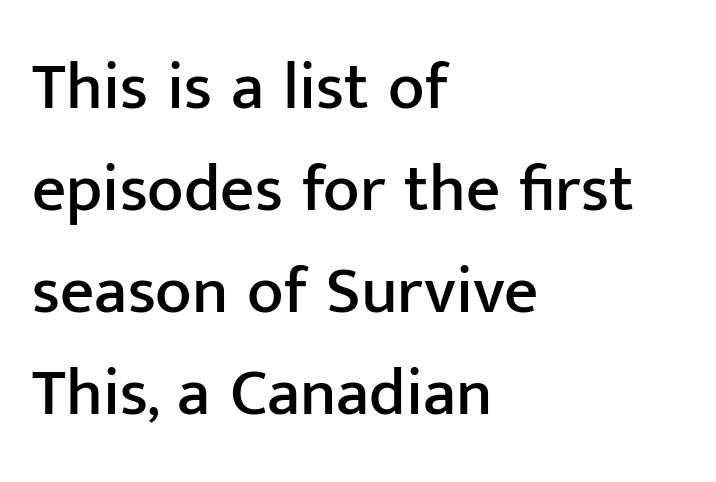
Q: Is the text italic (slanted)? A: No, it is upright.
Q: Is the typeface a serif or a sans-serif typeface? A: Sans-serif.
Q: Is the text underlined? A: No.
Q: How is the paragraph aligned? A: Left-aligned.
Q: Is the spacing between letters normal or unusually wide? A: Normal.
Q: Is the spacing between lines tight, normal or loose? A: Normal.
Q: Width (condensed, normal, or wide)? A: Normal.
Q: Stroke contrast? A: Low.
Q: x-height? A: Medium.
Q: Monospaced? A: No.
